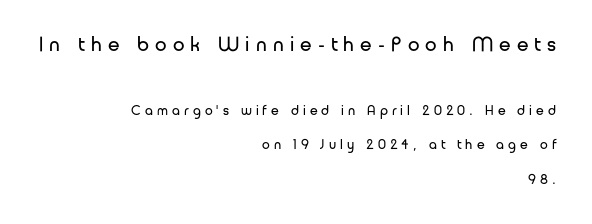
Q: Is the text bold? A: No.
Q: Is the text italic (slanted)? A: No, it is upright.
Q: Is the text underlined? A: No.
Q: How is the paragraph aligned? A: Right-aligned.
Q: Is the spacing between letters normal or unusually wide? A: Unusually wide.
Q: Is the spacing between lines tight, normal or loose? A: Loose.
Q: Which block of text is set in a larger size, the first (top) or the second (bottom)? A: The first (top) one.
